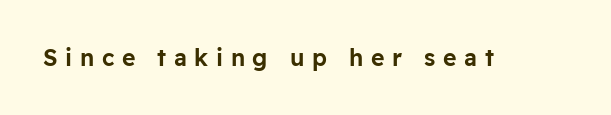
A typesetter would mark this as roman, not italic. The passage shown has open, widely tracked lettering throughout. Each row of text sits above clean, open space.
